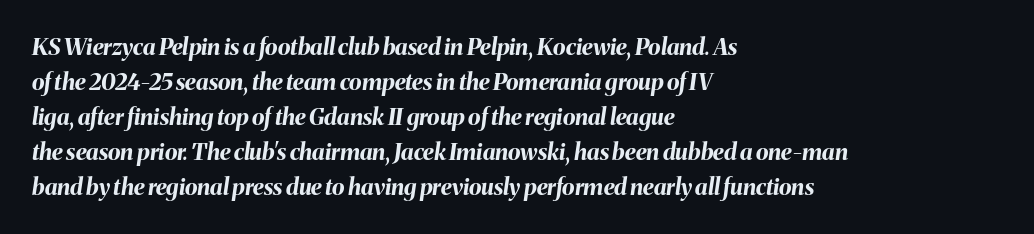
{"italic": "yes", "lean": "right", "slant_degrees": 8, "bold": "yes", "underline": "no", "align": "left", "line_spacing": "normal", "line_spacing_ratio": 1.52, "letter_spacing": "normal", "letter_spacing_em": 0.0, "glyph_px": 23}
